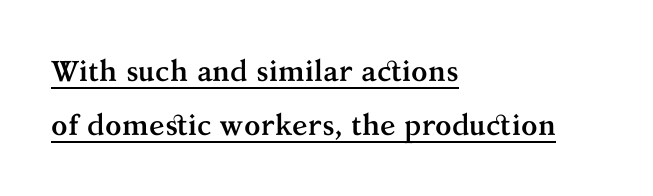
{"serif": "yes", "italic": "no", "bold": "yes", "weight": "semibold", "width": "normal", "stroke_contrast": "medium", "x_height": "medium", "monospaced": "no", "underline": "yes", "align": "left", "line_spacing_ratio": 1.86, "letter_spacing": "normal", "letter_spacing_em": 0.0, "glyph_px": 29}
